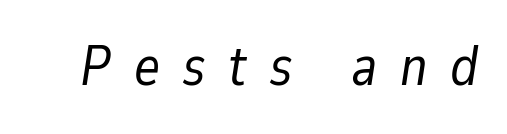
{"italic": "yes", "lean": "right", "slant_degrees": 9, "bold": "no", "weight": "regular", "width": "normal", "stroke_contrast": "low", "x_height": "medium", "monospaced": "no", "underline": "no", "letter_spacing": "wide", "letter_spacing_em": 0.41, "glyph_px": 55}
